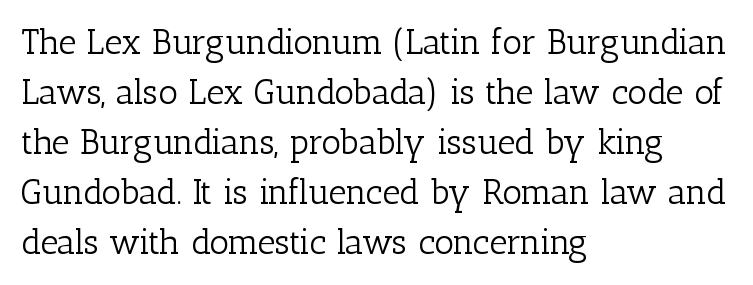
Ascenders rise straight up at ninety degrees. Compared with typical body copy, the letter spacing here is the same. The rendering uses a moderate line-height, typical for paragraphs. You can tell from the footed stems that serif type was used. Leftover space on each line is placed entirely after the last word. Proportional: the letters do not fall into vertical columns.
